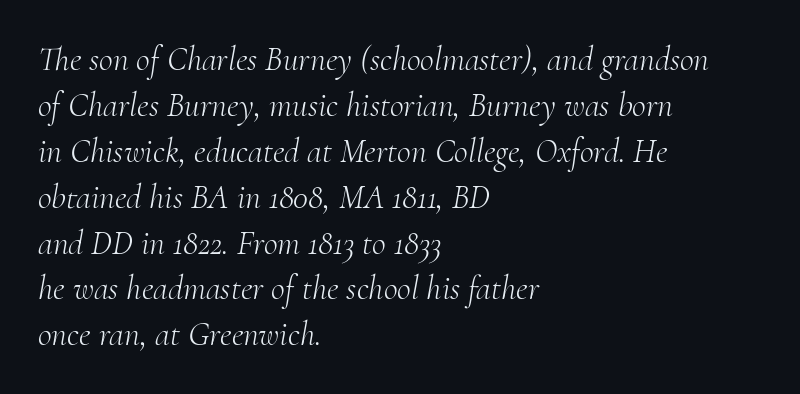
{"serif": "yes", "italic": "yes", "lean": "right", "slant_degrees": 10, "bold": "no", "weight": "light", "width": "normal", "stroke_contrast": "medium", "x_height": "small", "monospaced": "no", "underline": "no", "align": "left", "line_spacing": "normal", "line_spacing_ratio": 1.35, "letter_spacing": "normal", "letter_spacing_em": 0.0, "glyph_px": 34}
